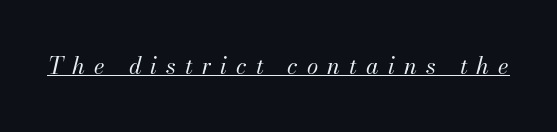
Looking at the ascenders, they clearly lean. Glance below the letters and you will spot a drawn line. The weight would be labelled regular, book, light, or lighter still. Someone cranked the tracking dial way up on this one.
